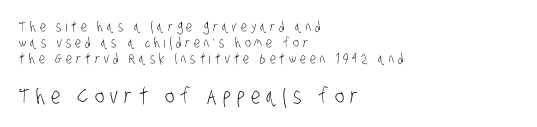
Q: Is the text bold? A: No.
Q: Is the text underlined? A: No.
Q: How is the paragraph aligned? A: Left-aligned.
Q: Is the spacing between letters normal or unusually wide? A: Unusually wide.
Q: Is the spacing between lines tight, normal or loose? A: Tight.
Q: Which block of text is set in a larger size, the first (top) or the second (bottom)? A: The second (bottom) one.
